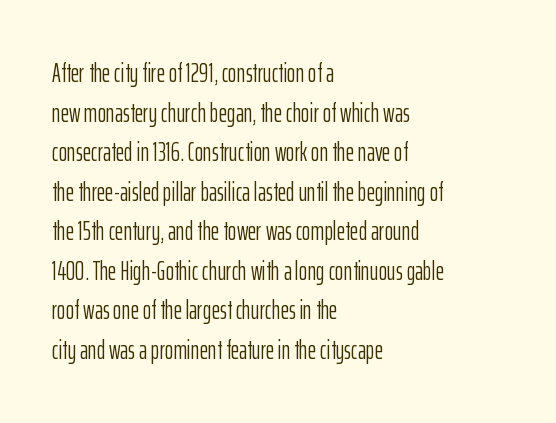
The image shows 26 px text type, upright; set left-aligned, normal line spacing (1.52x), normal letter spacing, not underlined.
